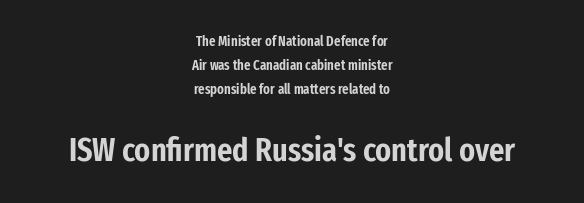
Q: Is the text italic (slanted)? A: No, it is upright.
Q: Is the typeface a serif or a sans-serif typeface? A: Sans-serif.
Q: Is the text underlined? A: No.
Q: How is the paragraph aligned? A: Centered.
Q: Is the spacing between letters normal or unusually wide? A: Normal.
Q: Which block of text is set in a larger size, the first (top) or the second (bottom)? A: The second (bottom) one.
Q: Width (condensed, normal, or wide)? A: Condensed.
Q: Stroke contrast? A: Low.
Q: x-height? A: Medium.
Q: Monospaced? A: No.
